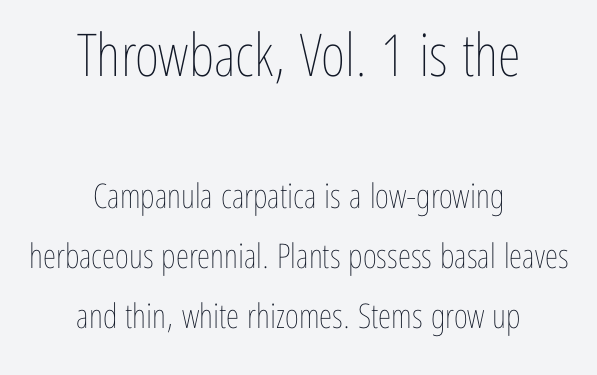
The image shows 59 px thin, condensed type, upright; set centered, line spacing 1.77x, normal letter spacing, not underlined; the first (top) block is 1.74x larger; low stroke contrast and a medium x-height.
